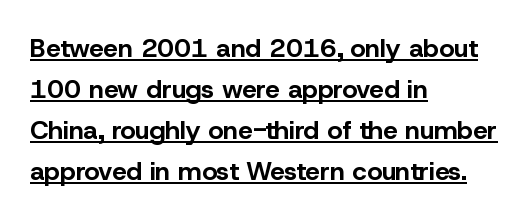
Short note: letters normally spaced. Left-aligned paragraph, ragged on the right. A typesetter would mark this as roman, not italic. These lines sit exactly where default settings would place them. What decoration does the sample have? An underline. Students, this is bold: see how much ink each stroke carries.
